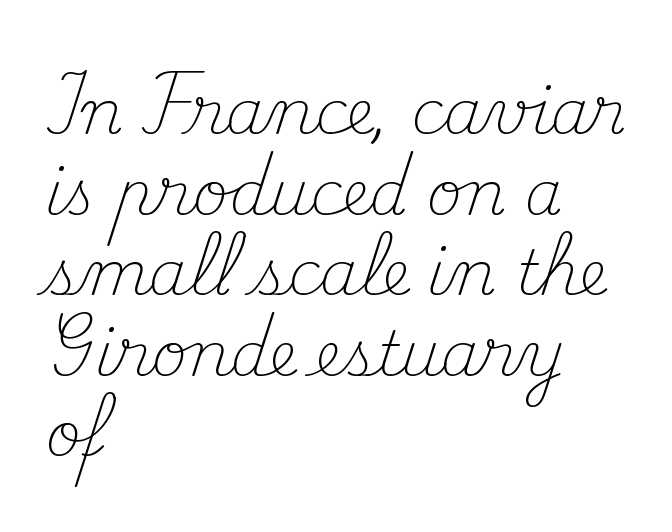
Q: Is the text bold? A: No.
Q: Is the text italic (slanted)? A: Yes.
Q: Is the typeface a serif or a sans-serif typeface? A: Serif.
Q: Is the text underlined? A: No.
Q: How is the paragraph aligned? A: Left-aligned.
Q: Is the spacing between letters normal or unusually wide? A: Normal.
Q: Is the spacing between lines tight, normal or loose? A: Normal.
Q: Width (condensed, normal, or wide)? A: Normal.
Q: Stroke contrast? A: Medium.
Q: x-height? A: Small.
Q: Monospaced? A: No.
